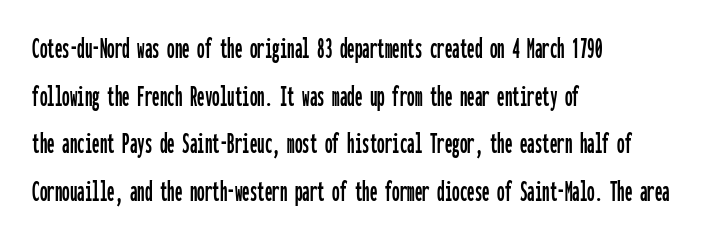
The image shows 30 px condensed sans-serif type, upright, monospaced; set left-aligned, normal line spacing (1.59x), normal letter spacing, not underlined; low stroke contrast and a medium x-height.
